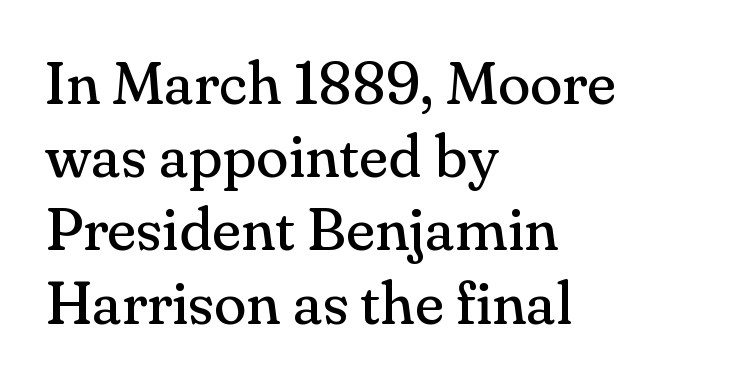
Horizontally, the lines are justified to the leading edge only. This sample uses a serif face. You can tell it's not italic because the verticals are truly vertical. Words appear dense and cohesive because spacing is normal. Character widths vary here, with narrow letters taking less room than wide ones. The weight would be labelled regular, book, light, or lighter still.
